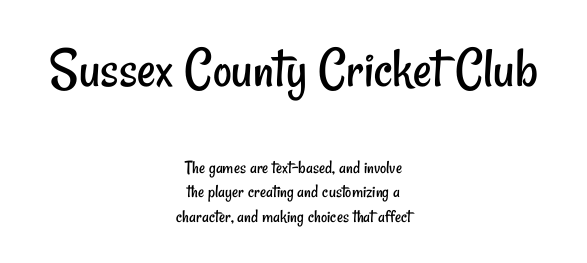
The image shows 58 px regular-weight, condensed sans-serif type; set centered, normal line spacing (1.3x), normal letter spacing, not underlined; the first (top) block is 3.05x larger; low stroke contrast and a small x-height.
